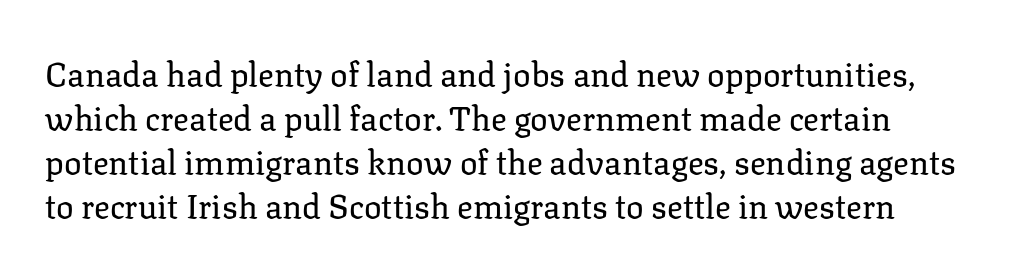
The image shows 33 px regular-weight serif type, upright; set normal line spacing (1.33x), normal letter spacing, not underlined; low stroke contrast and a medium x-height.
